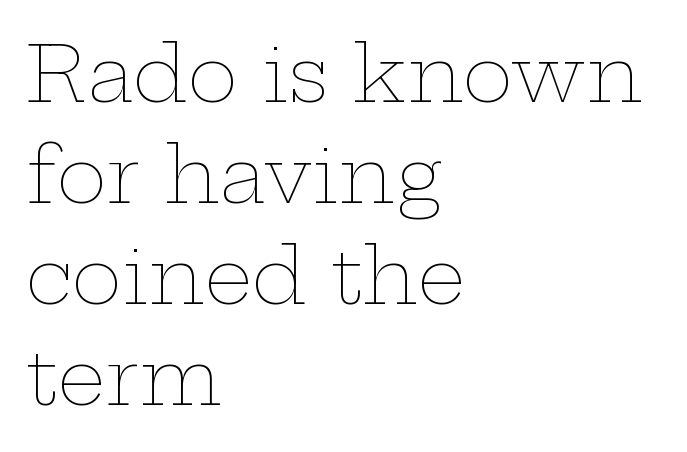
The image shows 76 px thin, wide type, upright; set left-aligned, normal line spacing (1.33x), normal letter spacing, not underlined; low stroke contrast and a medium x-height.
